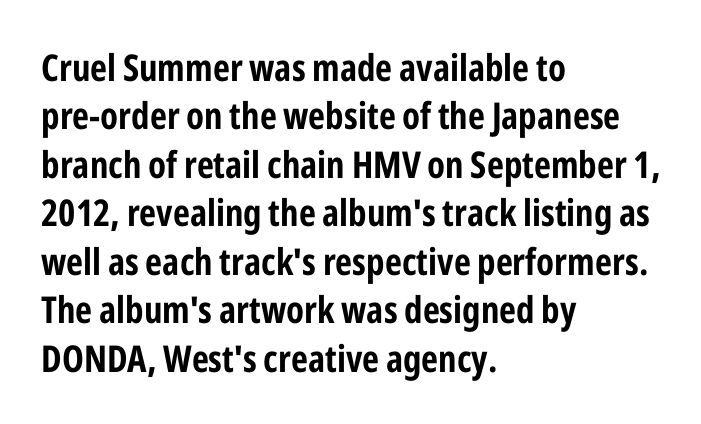
The letters are bold, with thick, heavy strokes. The designer went with a sans here, leaving each stem footless. Caption: standard tracking, unaltered. The designer left line spacing at the default. Character widths vary here, with narrow letters taking less room than wide ones. The typesetter chose a ragged-right arrangement here.
